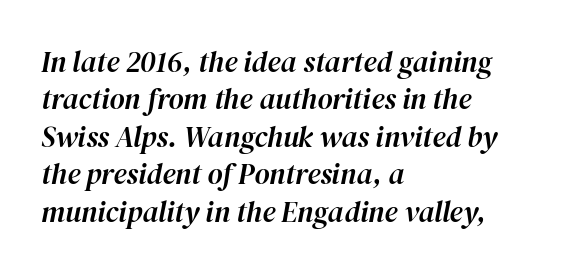
The image shows 29 px text type, italic (leaning right); set left-aligned, normal line spacing (1.29x), normal letter spacing, not underlined; high stroke contrast and a medium x-height.
